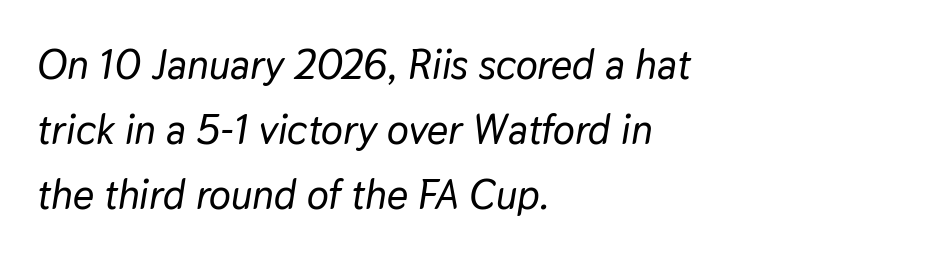
Q: Is the text italic (slanted)? A: Yes, it leans right by about 9 degrees.
Q: Is the text underlined? A: No.
Q: How is the paragraph aligned? A: Left-aligned.
Q: Is the spacing between letters normal or unusually wide? A: Normal.
Q: Is the spacing between lines tight, normal or loose? A: Normal.
Q: Width (condensed, normal, or wide)? A: Normal.
Q: Stroke contrast? A: Low.
Q: x-height? A: Medium.
Q: Monospaced? A: No.
